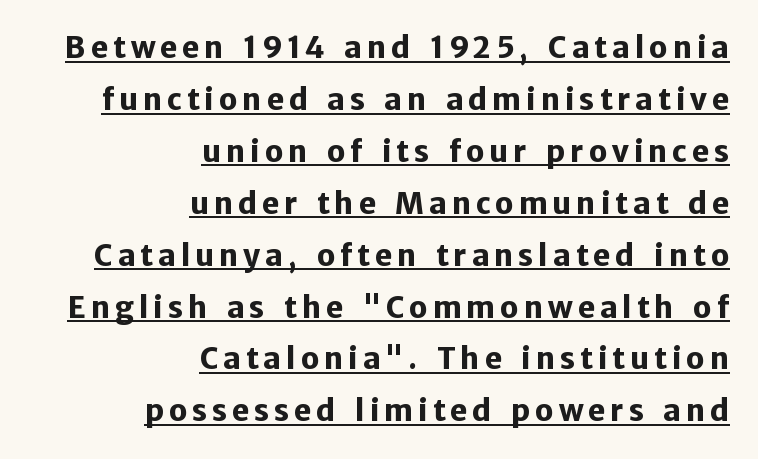
The face used here is proportionally spaced, like ordinary book or web type. Unlike a traditional serif, this face leaves its strokes unadorned. Does the copy run flush right? Yes — the right margin is perfectly even. Each glyph is drawn with heavy, bold strokes.
